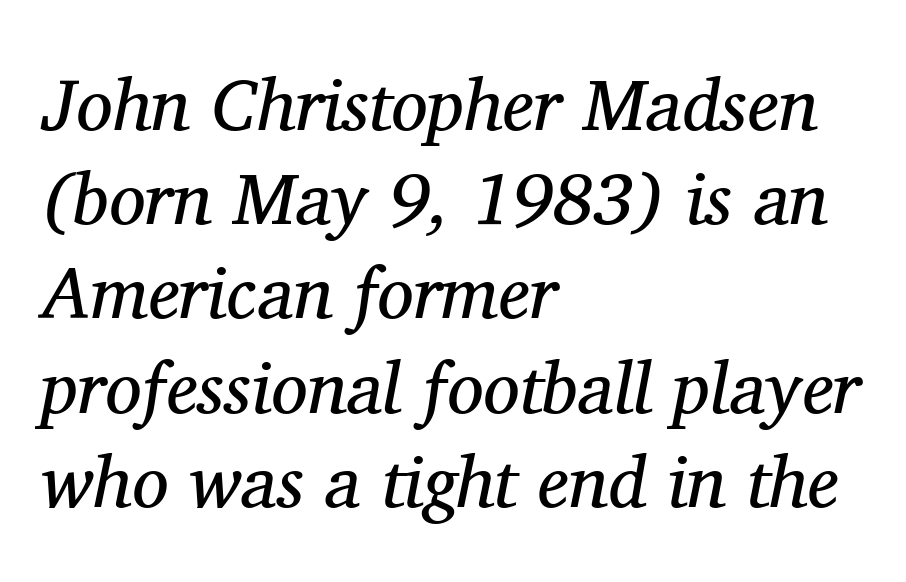
Q: Is the text bold? A: No.
Q: Is the text italic (slanted)? A: Yes, it leans right by about 11 degrees.
Q: Is the typeface a serif or a sans-serif typeface? A: Serif.
Q: Is the text underlined? A: No.
Q: How is the paragraph aligned? A: Left-aligned.
Q: Is the spacing between letters normal or unusually wide? A: Normal.
Q: Is the spacing between lines tight, normal or loose? A: Normal.
Q: Width (condensed, normal, or wide)? A: Normal.
Q: Stroke contrast? A: Medium.
Q: x-height? A: Medium.
Q: Monospaced? A: No.
